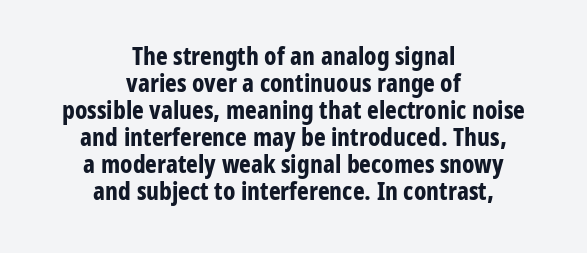
How would I describe the line gaps? Narrow and economical. The line texture is even and compact thanks to regular tracking. The rendering positions every line midway between the sides. Nobody drew a line under any word here.
